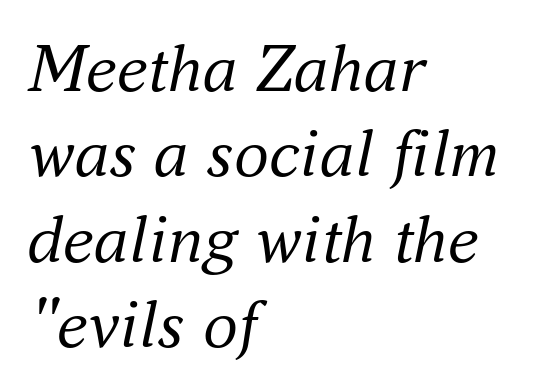
{"serif": "yes", "italic": "yes", "lean": "right", "slant_degrees": 16, "bold": "no", "weight": "regular", "width": "normal", "stroke_contrast": "medium", "x_height": "small", "monospaced": "no", "underline": "no", "align": "left", "line_spacing_ratio": 1.22, "letter_spacing": "normal", "letter_spacing_em": 0.0, "glyph_px": 70}
